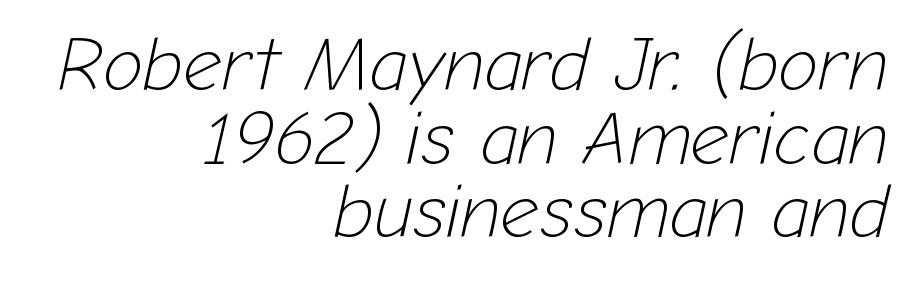
{"italic": "yes", "lean": "right", "slant_degrees": 12, "bold": "no", "weight": "light", "width": "normal", "stroke_contrast": "low", "x_height": "medium", "monospaced": "no", "underline": "no", "align": "right", "line_spacing": "tight", "line_spacing_ratio": 0.97, "letter_spacing": "normal", "letter_spacing_em": 0.0, "glyph_px": 76}
